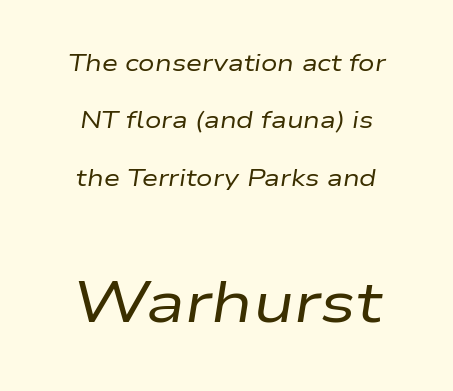
The image shows 57 px regular-weight, wide type, italic (leaning right); set centered, loose line spacing (2.49x), normal letter spacing, not underlined; the second (bottom) block is 2.48x larger; low stroke contrast and a medium x-height.
